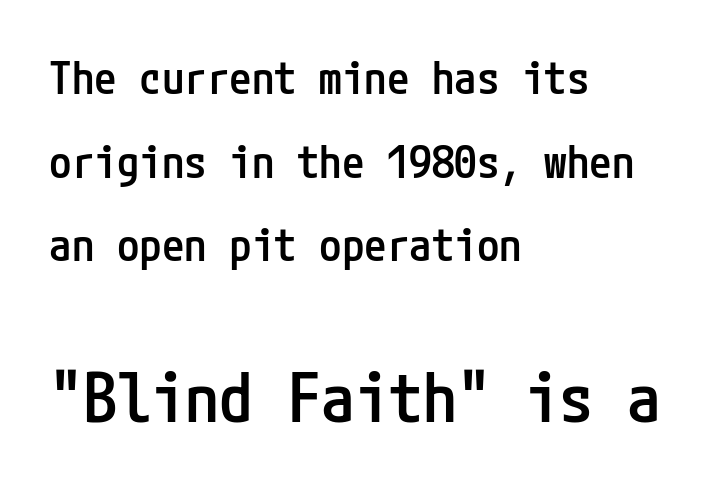
Q: Is the text bold? A: Semi-bold.
Q: Is the text italic (slanted)? A: No, it is upright.
Q: Is the typeface a serif or a sans-serif typeface? A: Sans-serif.
Q: Is the text underlined? A: No.
Q: How is the paragraph aligned? A: Left-aligned.
Q: Is the spacing between letters normal or unusually wide? A: Normal.
Q: Which block of text is set in a larger size, the first (top) or the second (bottom)? A: The second (bottom) one.
Q: Width (condensed, normal, or wide)? A: Condensed.
Q: Stroke contrast? A: Low.
Q: x-height? A: Medium.
